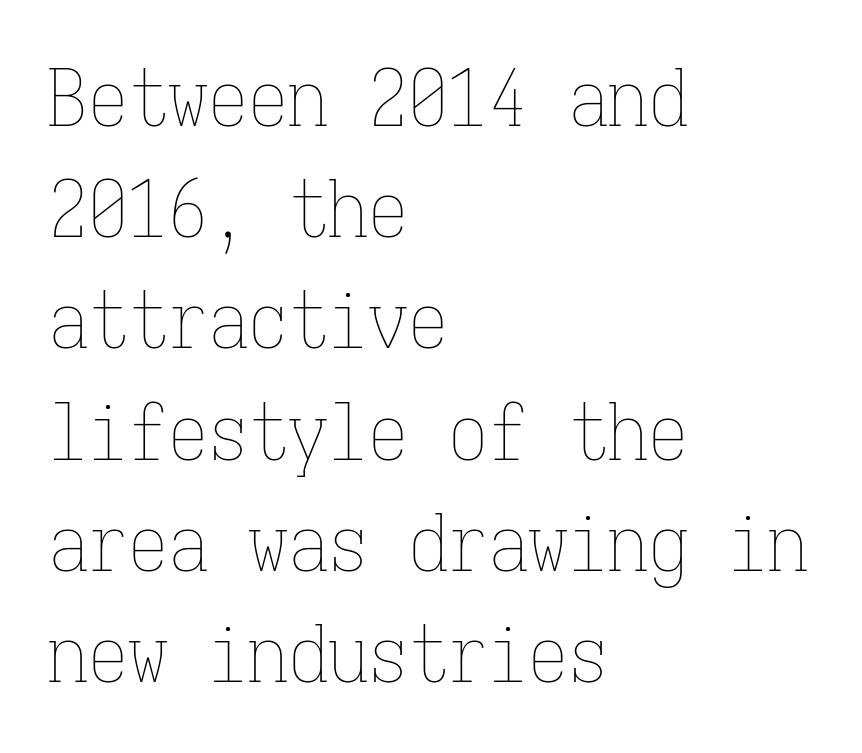
{"italic": "no", "bold": "no", "weight": "thin", "width": "condensed", "stroke_contrast": "low", "x_height": "medium", "monospaced": "yes", "underline": "no", "align": "left", "line_spacing": "normal", "line_spacing_ratio": 1.39, "letter_spacing": "normal", "letter_spacing_em": 0.0, "glyph_px": 80}
